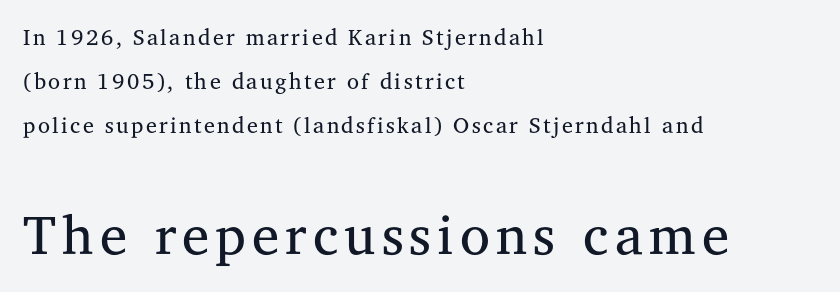
Q: Is the text bold? A: No.
Q: Is the text italic (slanted)? A: No, it is upright.
Q: Is the typeface a serif or a sans-serif typeface? A: Serif.
Q: Is the text underlined? A: No.
Q: How is the paragraph aligned? A: Left-aligned.
Q: Is the spacing between lines tight, normal or loose? A: Loose.
Q: Which block of text is set in a larger size, the first (top) or the second (bottom)? A: The second (bottom) one.
Q: Width (condensed, normal, or wide)? A: Normal.
Q: Stroke contrast? A: Medium.
Q: x-height? A: Medium.
Q: Monospaced? A: No.
